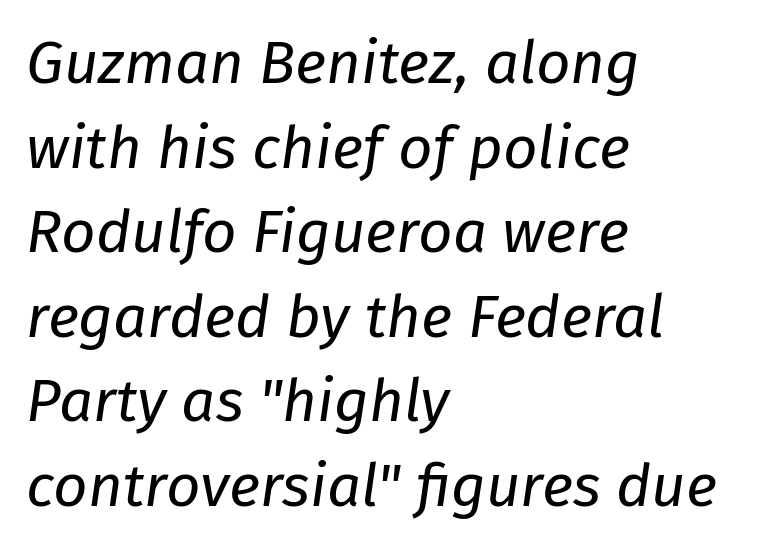
The image shows 60 px regular-weight type, italic (leaning right); set left-aligned, normal line spacing (1.41x), normal letter spacing, not underlined; low stroke contrast and a medium x-height.
